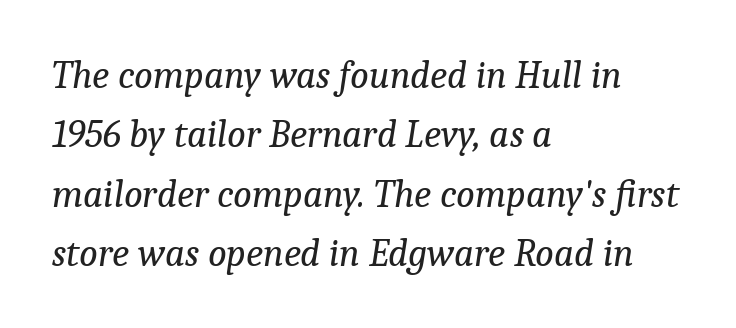
The image shows 39 px regular-weight serif type, italic (leaning right); set left-aligned, normal line spacing (1.52x), normal letter spacing, not underlined; low stroke contrast and a medium x-height.
